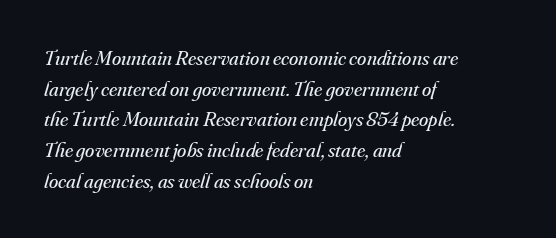
{"italic": "yes", "lean": "right", "slant_degrees": 16, "bold": "no", "underline": "no", "align": "left", "line_spacing": "normal", "line_spacing_ratio": 1.46, "letter_spacing": "normal", "letter_spacing_em": 0.0, "glyph_px": 21}
